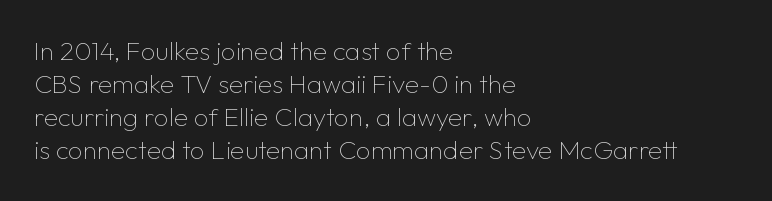
Q: Is the text bold? A: No.
Q: Is the text italic (slanted)? A: No, it is upright.
Q: Is the text underlined? A: No.
Q: How is the paragraph aligned? A: Left-aligned.
Q: Is the spacing between letters normal or unusually wide? A: Normal.
Q: Is the spacing between lines tight, normal or loose? A: Normal.
